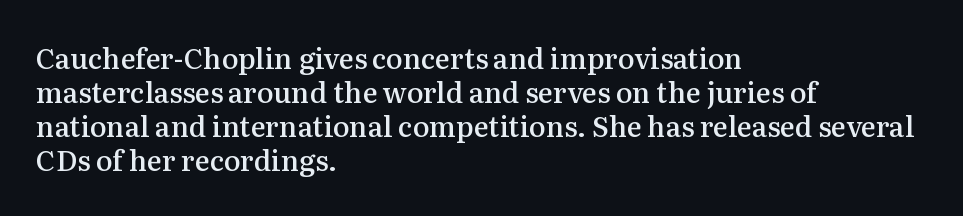
The image shows 28 px semibold serif type, upright; set left-aligned, line spacing 1.21x, normal letter spacing, not underlined; medium stroke contrast and a medium x-height.
